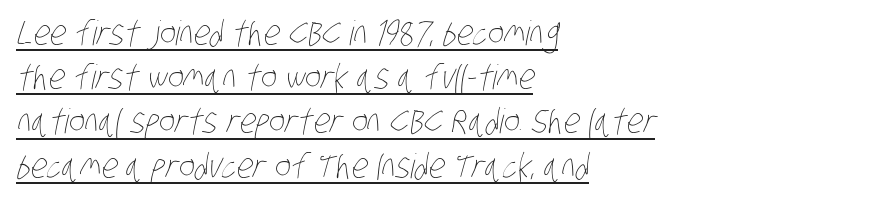
No extra ink here — the face is not bold. Typeset ragged right — the left edge is the straight one. Each letter keeps its own natural width here, so spacing adapts to shape. Vertical spacing — default.
